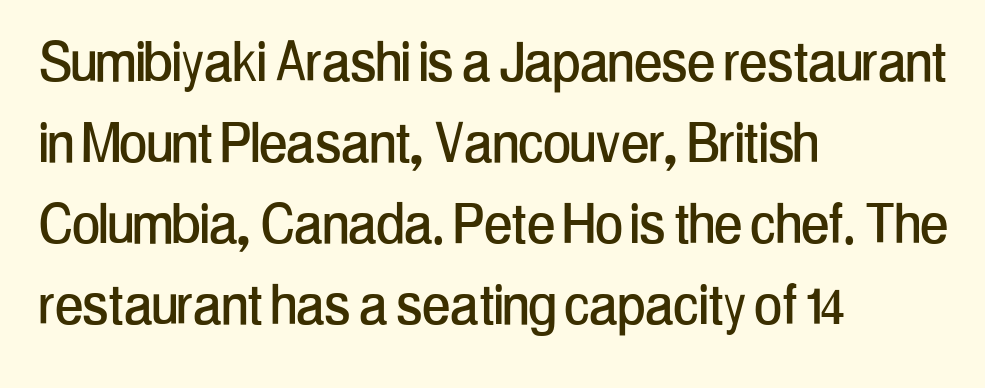
The typesetter chose a ragged-right arrangement here. Default kerning and tracking; the words read as compact shapes. Do the letters lean? They stand straight. The designer went with a sans here, leaving each stem footless. Varying glyph widths throughout — classic text-font behaviour.
